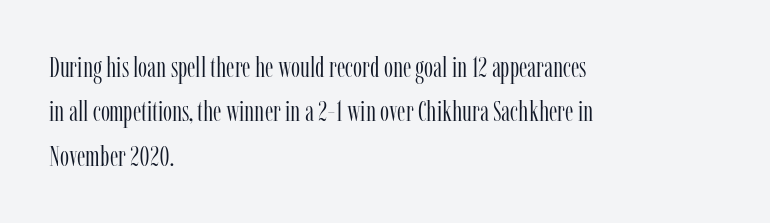
The image shows 29 px light, condensed serif type, upright; set left-aligned, normal line spacing (1.53x), normal letter spacing, not underlined; low stroke contrast and a medium x-height.
